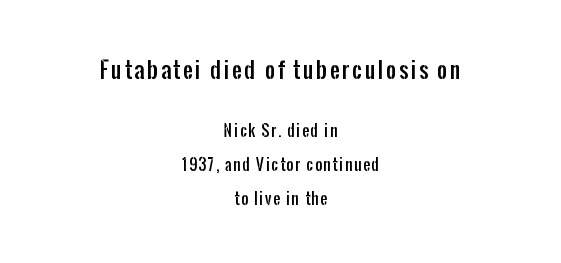
The designer dialed line spacing up above the default. Do the letters lean? They stand straight. This rendering features lettering with no underline. The text block is weighted toward neither margin, spreading evenly from the middle. Visually, the top section dominates because its glyphs are scaled up.
